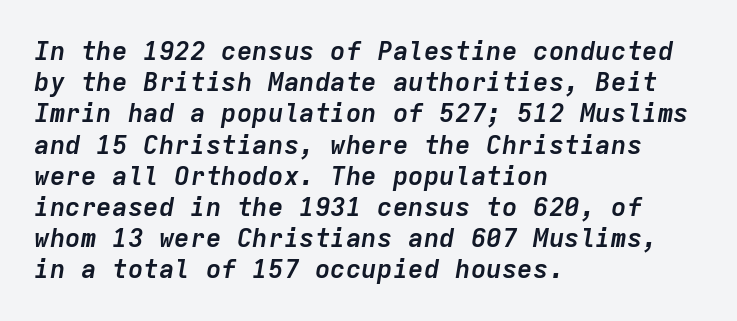
{"italic": "yes", "lean": "right", "slant_degrees": 9, "bold": "yes", "underline": "no", "align": "left", "line_spacing_ratio": 1.2, "letter_spacing": "normal", "letter_spacing_em": 0.0, "glyph_px": 26}
